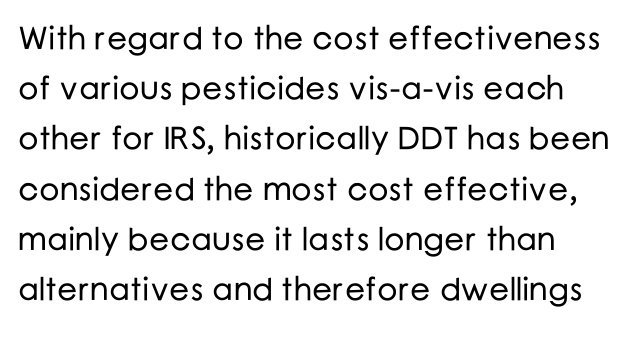
{"serif": "no", "italic": "no", "width": "normal", "stroke_contrast": "low", "x_height": "medium", "monospaced": "no", "underline": "no", "line_spacing": "normal", "line_spacing_ratio": 1.57, "letter_spacing": "normal", "letter_spacing_em": 0.0, "glyph_px": 32}
